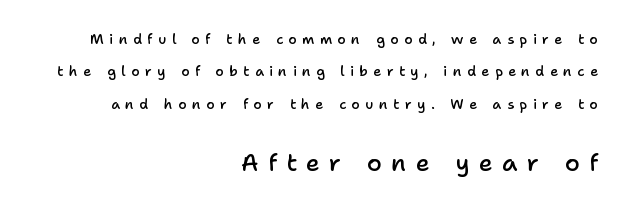
{"italic": "no", "bold": "semi", "underline": "no", "align": "right", "line_spacing": "loose", "line_spacing_ratio": 2.32, "letter_spacing": "wide", "letter_spacing_em": 0.38, "larger_block": "second", "size_ratio": 1.71, "glyph_px": 24}
